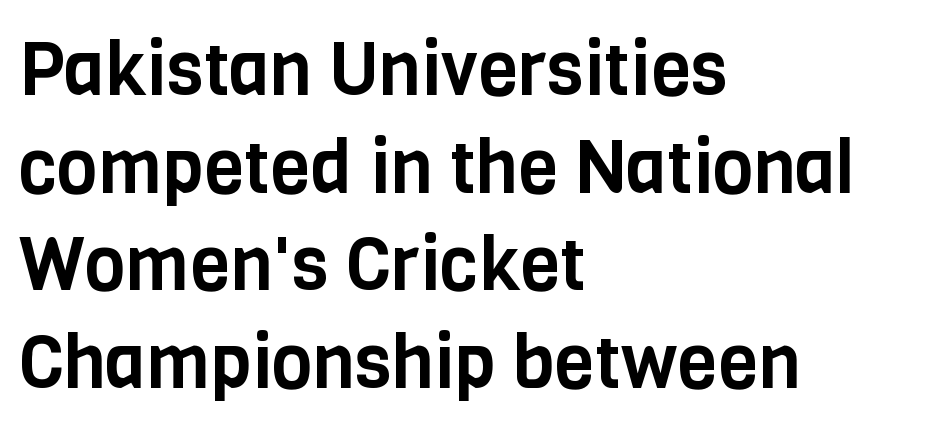
The image shows 74 px condensed sans-serif type, upright; set left-aligned, normal line spacing (1.32x), normal letter spacing, not underlined; low stroke contrast and a large x-height.
